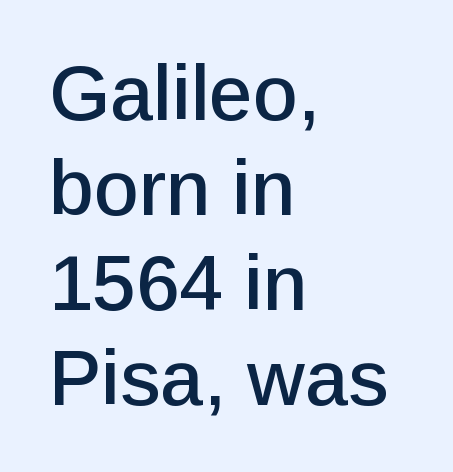
The image shows 78 px sans-serif type, upright; set left-aligned, line spacing 1.22x, normal letter spacing, not underlined; low stroke contrast and a medium x-height.
